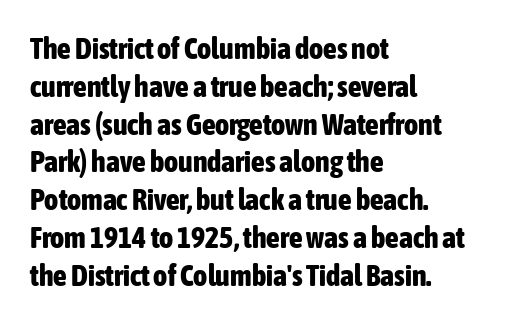
Q: Is the text bold? A: Yes.
Q: Is the text italic (slanted)? A: No, it is upright.
Q: Is the typeface a serif or a sans-serif typeface? A: Sans-serif.
Q: Is the text underlined? A: No.
Q: How is the paragraph aligned? A: Left-aligned.
Q: Is the spacing between letters normal or unusually wide? A: Normal.
Q: Is the spacing between lines tight, normal or loose? A: Normal.
Q: Width (condensed, normal, or wide)? A: Condensed.
Q: Stroke contrast? A: Low.
Q: x-height? A: Medium.
Q: Monospaced? A: No.
